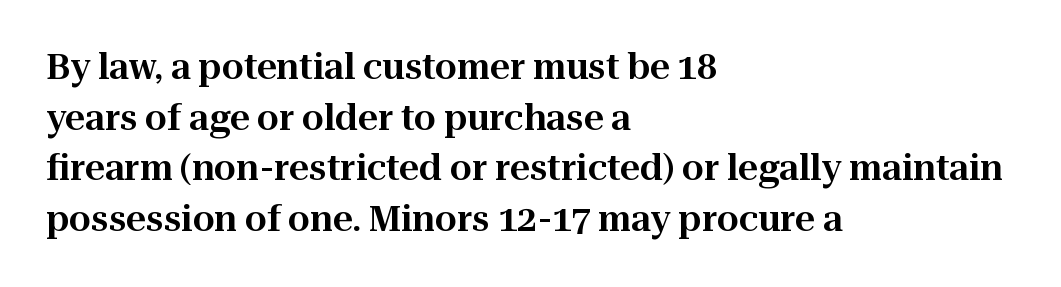
Q: Is the text italic (slanted)? A: No, it is upright.
Q: Is the typeface a serif or a sans-serif typeface? A: Serif.
Q: Is the text underlined? A: No.
Q: How is the paragraph aligned? A: Left-aligned.
Q: Is the spacing between letters normal or unusually wide? A: Normal.
Q: Is the spacing between lines tight, normal or loose? A: Normal.
Q: Width (condensed, normal, or wide)? A: Normal.
Q: Stroke contrast? A: High.
Q: x-height? A: Medium.
Q: Monospaced? A: No.
